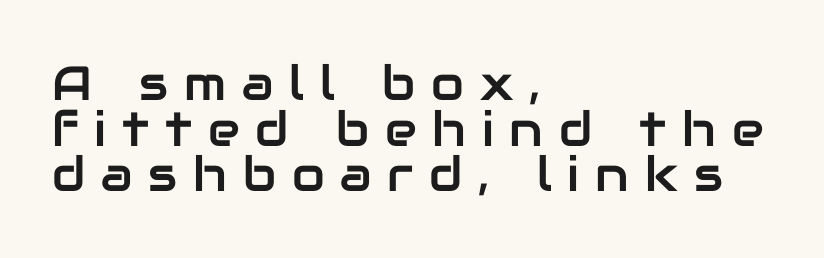
A typesetter would call this heavily tracked-out type. The letters advance in unequal steps, a hallmark of proportional type. You can tell from the bare stems that sans-serif type was used. The passage shown stacks its lines with hardly any gap.
